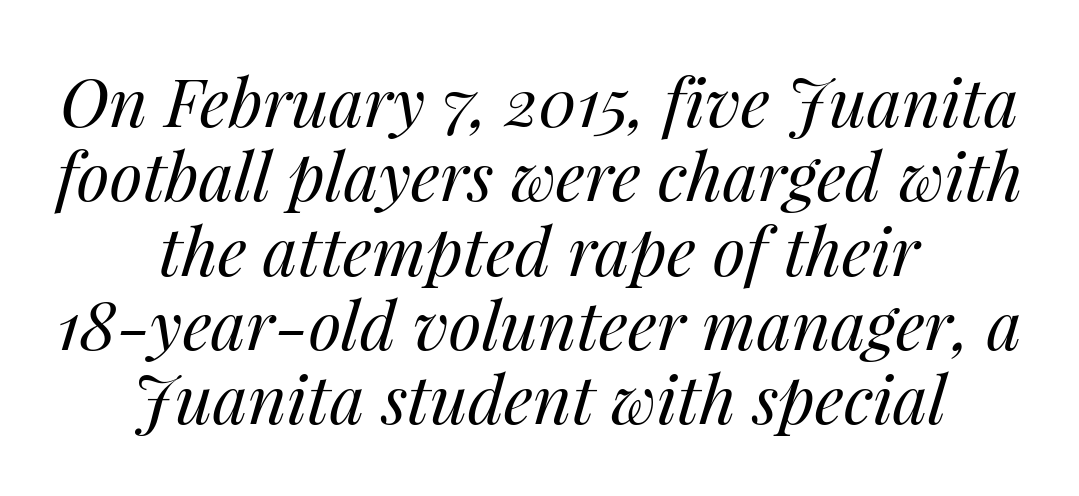
The image shows 67 px regular-weight type, italic (leaning right); set centered, tight line spacing (1.11x), normal letter spacing, not underlined; medium stroke contrast and a medium x-height.
